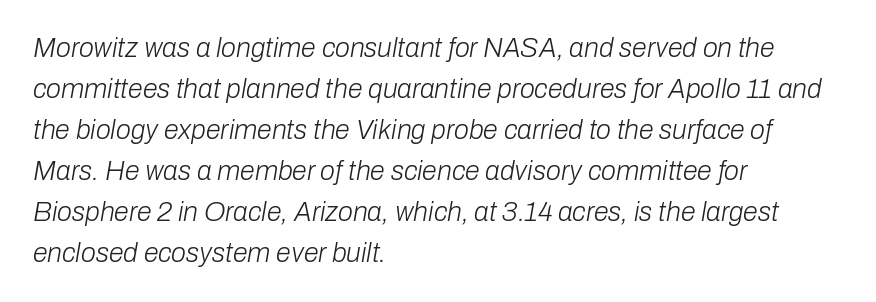
The image shows 27 px text type, italic (leaning right); set left-aligned, normal line spacing (1.52x), normal letter spacing, not underlined.
